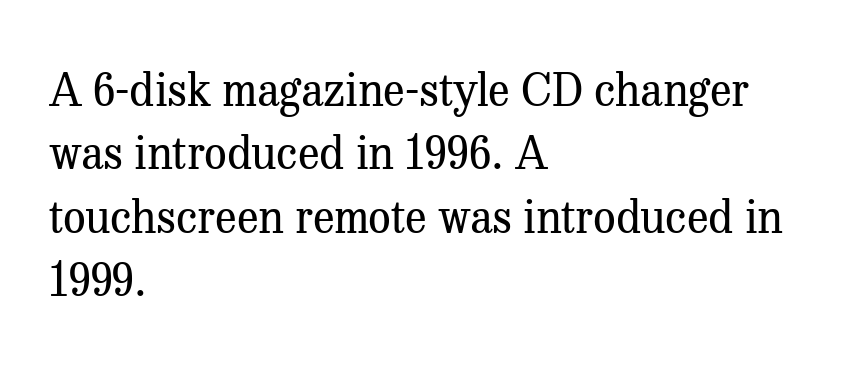
The image shows 45 px regular-weight serif type, upright; set left-aligned, normal line spacing (1.41x), normal letter spacing, not underlined; medium stroke contrast and a medium x-height.
